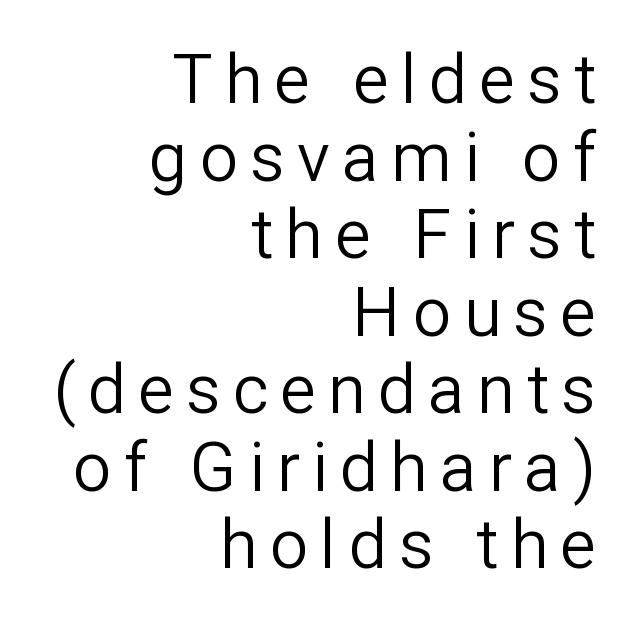
Q: Is the text bold? A: No.
Q: Is the text italic (slanted)? A: No, it is upright.
Q: Is the typeface a serif or a sans-serif typeface? A: Sans-serif.
Q: Is the text underlined? A: No.
Q: How is the paragraph aligned? A: Right-aligned.
Q: Is the spacing between lines tight, normal or loose? A: Tight.
Q: Width (condensed, normal, or wide)? A: Normal.
Q: Stroke contrast? A: Low.
Q: x-height? A: Medium.
Q: Monospaced? A: No.
